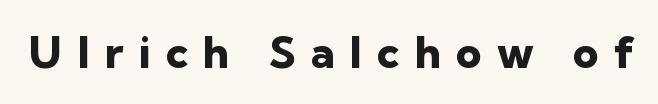
Q: Is the text bold? A: Yes.
Q: Is the text italic (slanted)? A: No, it is upright.
Q: Is the typeface a serif or a sans-serif typeface? A: Sans-serif.
Q: Is the text underlined? A: No.
Q: Is the spacing between letters normal or unusually wide? A: Unusually wide.
Q: Width (condensed, normal, or wide)? A: Normal.
Q: Stroke contrast? A: Low.
Q: x-height? A: Medium.
Q: Monospaced? A: No.
